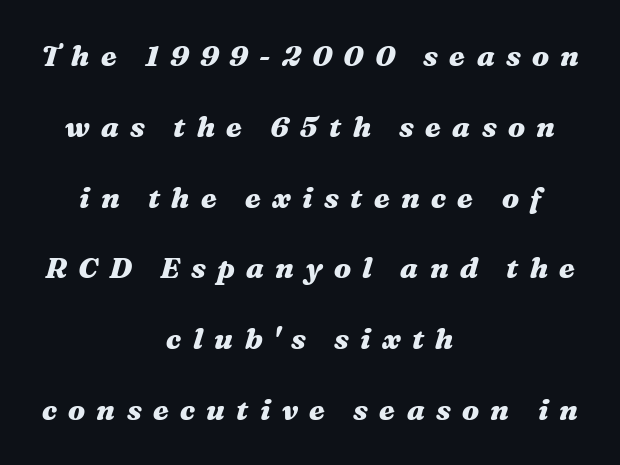
Q: Is the text bold? A: Yes.
Q: Is the text italic (slanted)? A: Yes, it leans right by about 16 degrees.
Q: Is the text underlined? A: No.
Q: How is the paragraph aligned? A: Centered.
Q: Is the spacing between letters normal or unusually wide? A: Unusually wide.
Q: Is the spacing between lines tight, normal or loose? A: Loose.
Q: Width (condensed, normal, or wide)? A: Wide.
Q: Stroke contrast? A: Medium.
Q: x-height? A: Medium.
Q: Monospaced? A: No.
